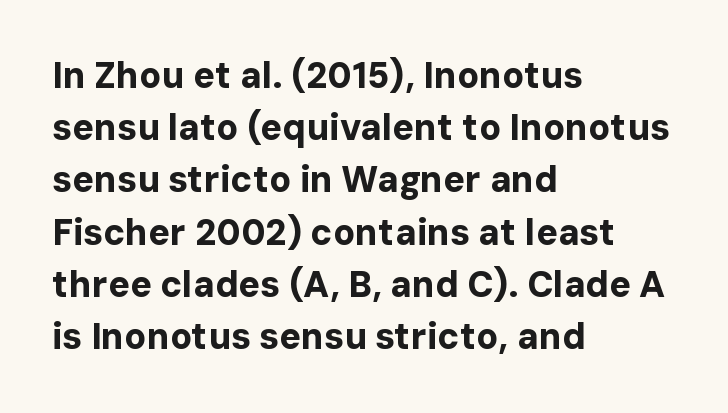
{"serif": "no", "italic": "no", "bold": "yes", "weight": "bold", "width": "normal", "stroke_contrast": "low", "x_height": "medium", "monospaced": "no", "underline": "no", "align": "left", "line_spacing": "normal", "line_spacing_ratio": 1.45, "letter_spacing": "normal", "letter_spacing_em": 0.0, "glyph_px": 36}
